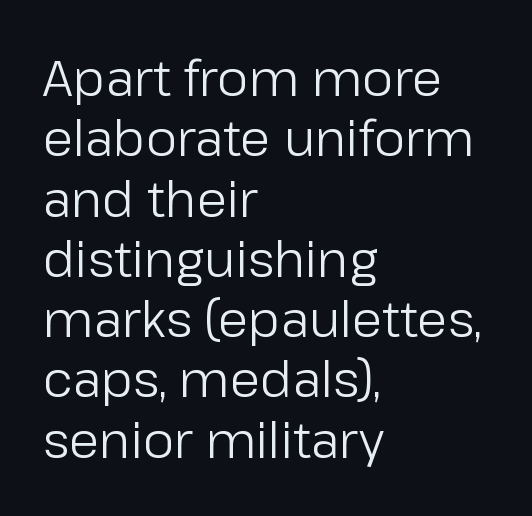
{"serif": "no", "italic": "no", "bold": "no", "weight": "regular", "width": "normal", "stroke_contrast": "low", "x_height": "medium", "monospaced": "no", "underline": "no", "align": "left", "line_spacing_ratio": 1.23, "letter_spacing": "normal", "letter_spacing_em": 0.0, "glyph_px": 49}
